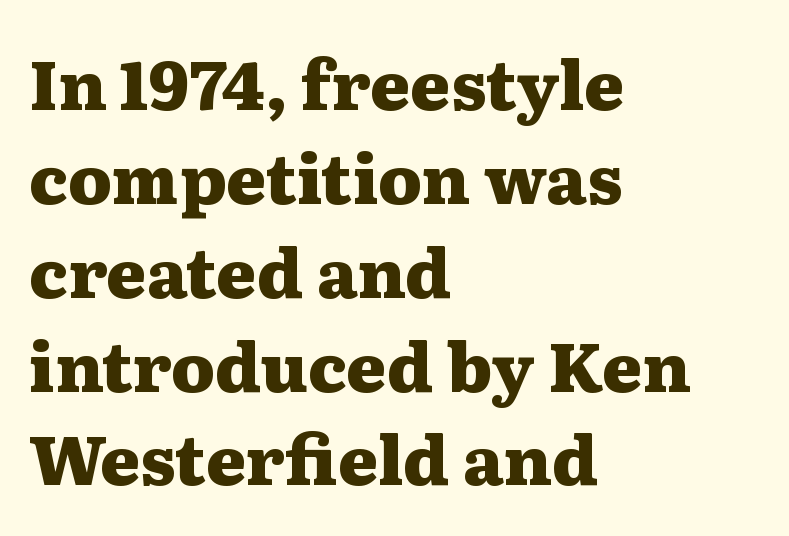
The area under the type is left untouched. Line starts are locked; line ends wander. Ascenders rise straight up at ninety degrees. Regarding leading, the lines here are spaced in the standard way. Typesetter's note: full bold, strokes at maximum text heaviness. Tracking value appears to be zero — textbook default spacing.
